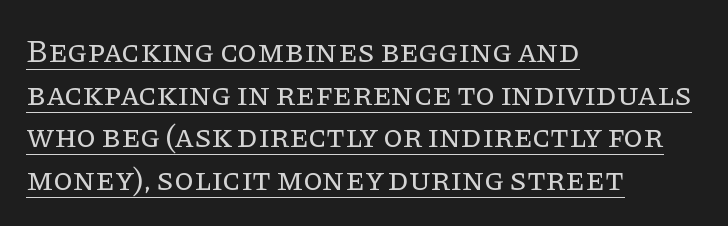
Q: Is the text bold? A: No.
Q: Is the text italic (slanted)? A: No, it is upright.
Q: Is the typeface a serif or a sans-serif typeface? A: Serif.
Q: Is the text underlined? A: Yes.
Q: How is the paragraph aligned? A: Left-aligned.
Q: Is the spacing between letters normal or unusually wide? A: Normal.
Q: Is the spacing between lines tight, normal or loose? A: Normal.
Q: Width (condensed, normal, or wide)? A: Normal.
Q: Stroke contrast? A: Low.
Q: x-height? A: Large.
Q: Monospaced? A: No.
